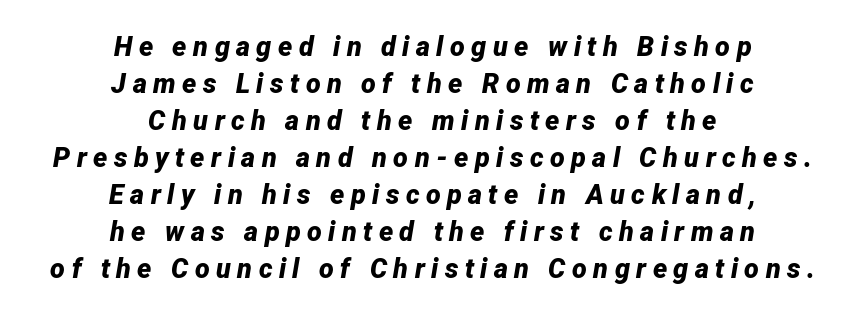
Q: Is the text bold? A: Yes.
Q: Is the text italic (slanted)? A: Yes, it leans right by about 12 degrees.
Q: Is the text underlined? A: No.
Q: How is the paragraph aligned? A: Centered.
Q: Is the spacing between letters normal or unusually wide? A: Unusually wide.
Q: Is the spacing between lines tight, normal or loose? A: Normal.
